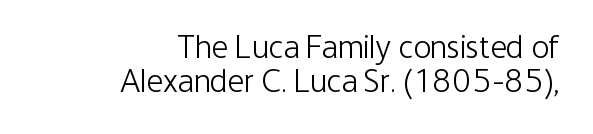
Underlining? Definitely not there. Caption: face not bold, strokes unweighted. The rendering keeps characters at their native spacing. Posture: straight, roman, zero tilt. Is this a sans? Yes — the strokes have no serifs.
